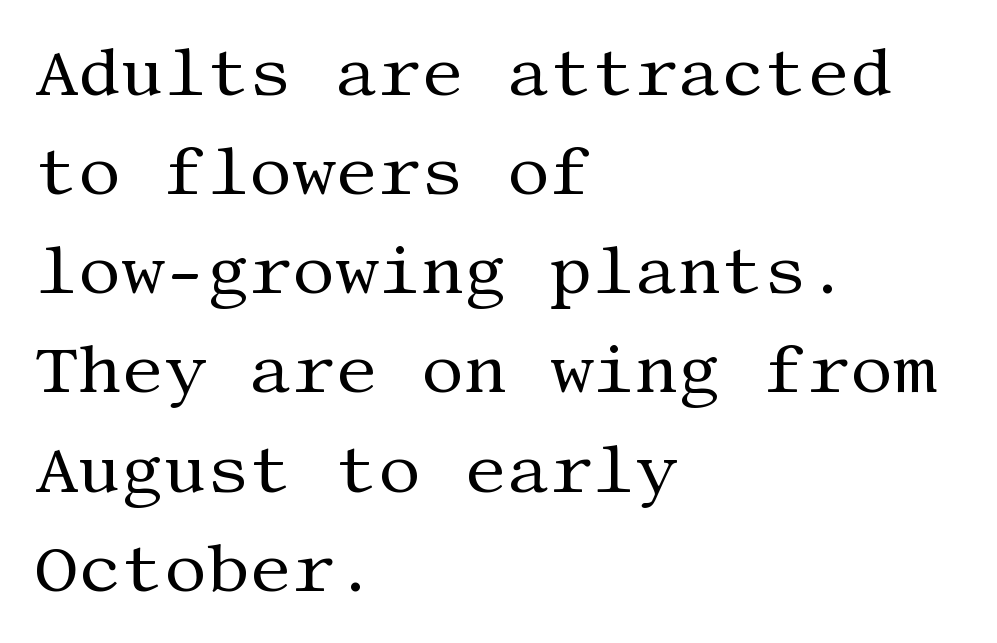
Q: Is the text bold? A: No.
Q: Is the text italic (slanted)? A: No, it is upright.
Q: Is the typeface a serif or a sans-serif typeface? A: Serif.
Q: Is the text underlined? A: No.
Q: How is the paragraph aligned? A: Left-aligned.
Q: Is the spacing between letters normal or unusually wide? A: Normal.
Q: Is the spacing between lines tight, normal or loose? A: Normal.
Q: Width (condensed, normal, or wide)? A: Normal.
Q: Stroke contrast? A: Medium.
Q: x-height? A: Large.
